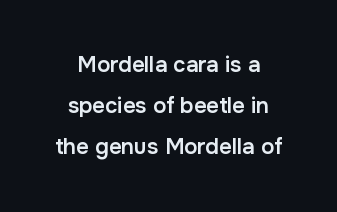
{"italic": "no", "bold": "semi", "underline": "no", "line_spacing_ratio": 1.87, "letter_spacing": "normal", "letter_spacing_em": 0.0, "glyph_px": 22}
